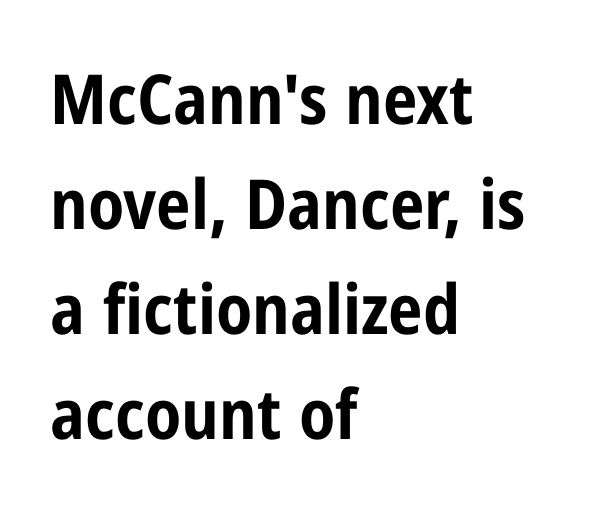
{"serif": "no", "italic": "no", "bold": "yes", "weight": "bold", "width": "condensed", "stroke_contrast": "low", "x_height": "medium", "monospaced": "no", "underline": "no", "align": "left", "line_spacing": "normal", "line_spacing_ratio": 1.52, "letter_spacing": "normal", "letter_spacing_em": 0.0, "glyph_px": 69}
